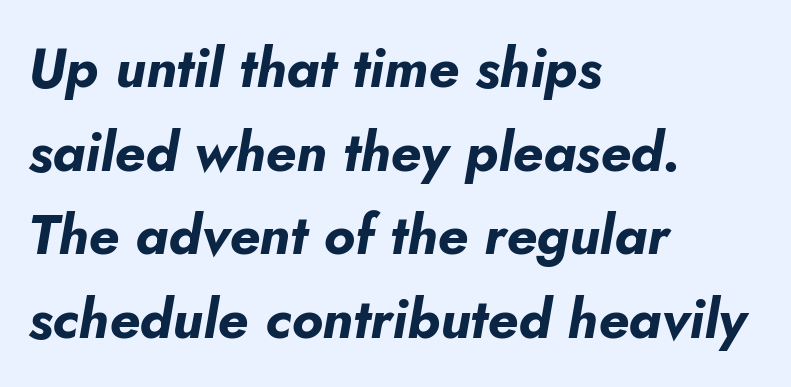
The image shows 55 px bold type, italic (leaning right); set left-aligned, normal line spacing (1.52x), normal letter spacing, not underlined; low stroke contrast and a small x-height.
